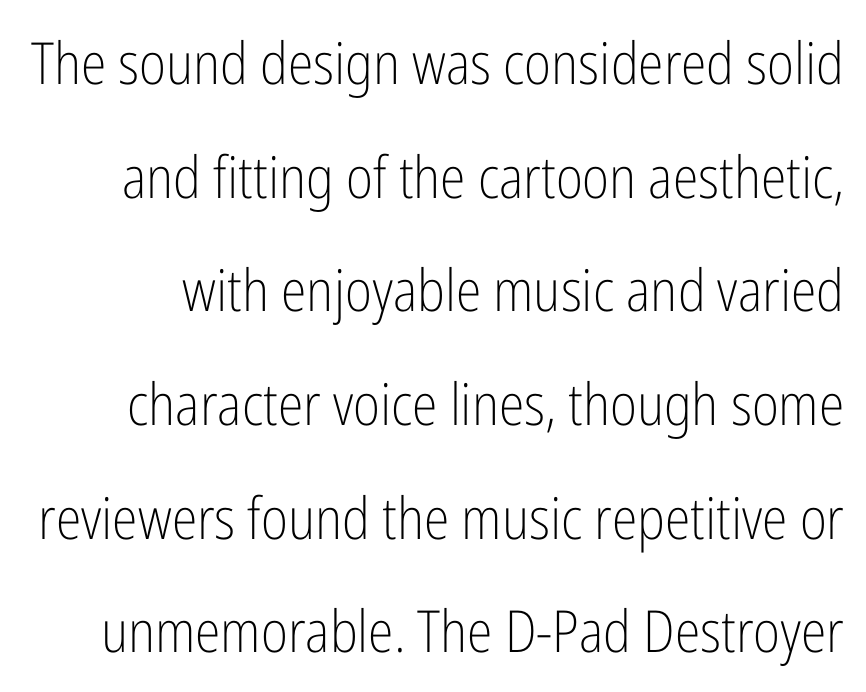
{"serif": "no", "italic": "no", "bold": "no", "weight": "light", "width": "condensed", "stroke_contrast": "low", "x_height": "medium", "monospaced": "no", "underline": "no", "line_spacing": "loose", "line_spacing_ratio": 1.96, "letter_spacing": "normal", "letter_spacing_em": 0.0, "glyph_px": 58}
